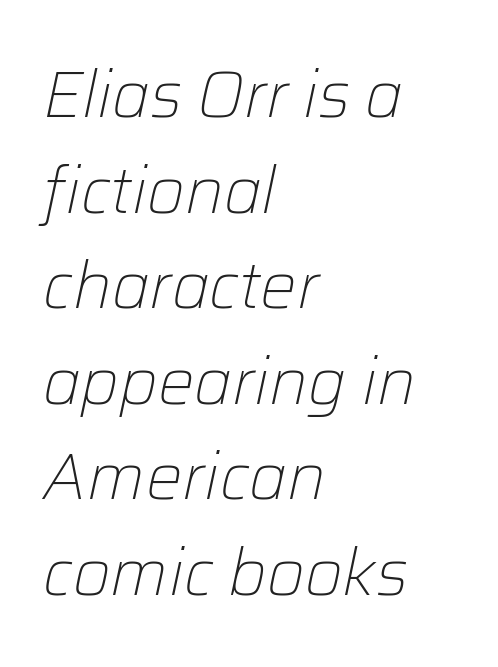
{"italic": "yes", "lean": "right", "slant_degrees": 12, "bold": "no", "weight": "light", "width": "normal", "stroke_contrast": "low", "x_height": "medium", "monospaced": "no", "underline": "no", "align": "left", "line_spacing": "normal", "line_spacing_ratio": 1.47, "letter_spacing": "normal", "letter_spacing_em": 0.0, "glyph_px": 65}
